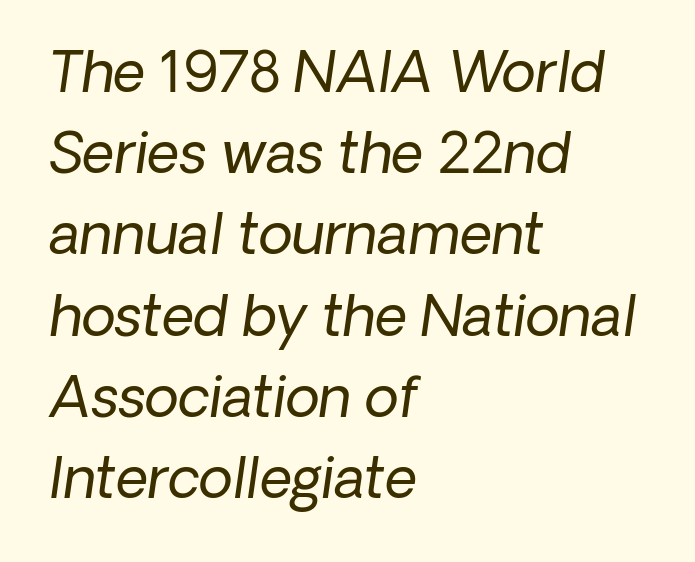
The line texture is even and compact thanks to regular tracking. Line spacing here is normal. Horizontally, the lines are justified to the leading edge only. Font category for this specimen: sans-serif.
